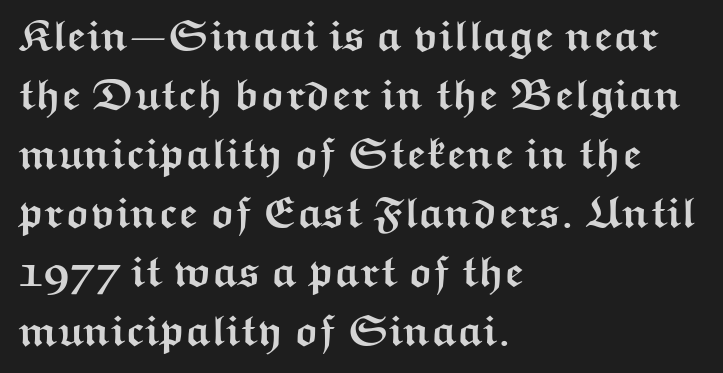
Just letters on the line, the space beneath them empty. Nothing sits at the stroke ends, so this counts as sans-serif. The glyphs have the mass of a bold cut. Quick note: not italic, upright. All the whitespace from short lines collects on the right.
